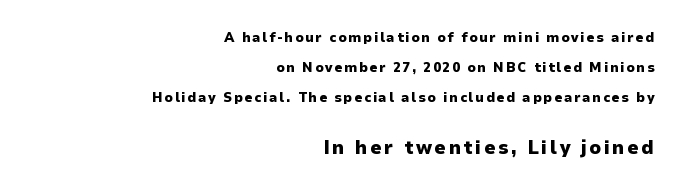
{"italic": "no", "bold": "yes", "underline": "no", "align": "right", "line_spacing": "loose", "line_spacing_ratio": 2.15, "larger_block": "second", "size_ratio": 1.43, "glyph_px": 20}
